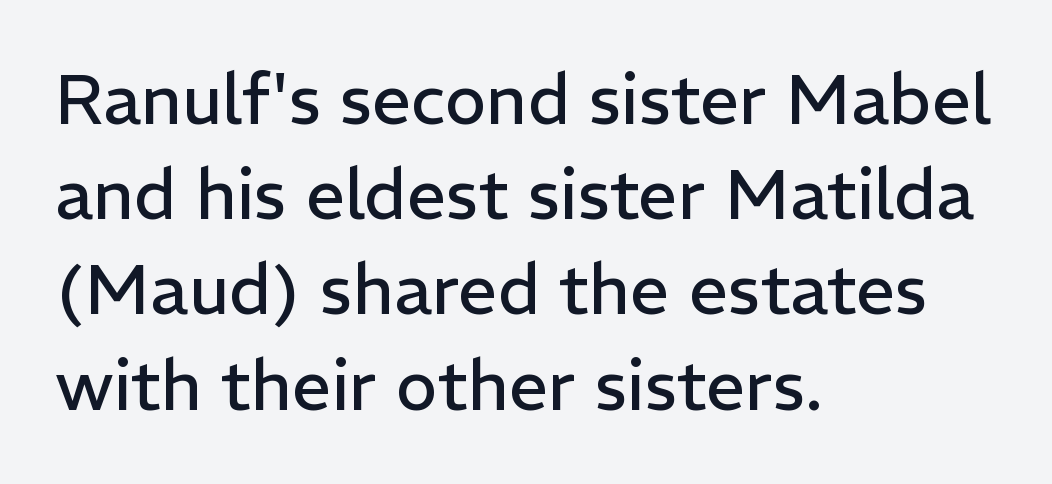
Q: Is the text bold? A: No.
Q: Is the text italic (slanted)? A: No, it is upright.
Q: Is the typeface a serif or a sans-serif typeface? A: Sans-serif.
Q: Is the text underlined? A: No.
Q: How is the paragraph aligned? A: Left-aligned.
Q: Is the spacing between letters normal or unusually wide? A: Normal.
Q: Is the spacing between lines tight, normal or loose? A: Normal.
Q: Width (condensed, normal, or wide)? A: Normal.
Q: Stroke contrast? A: Low.
Q: x-height? A: Medium.
Q: Monospaced? A: No.
